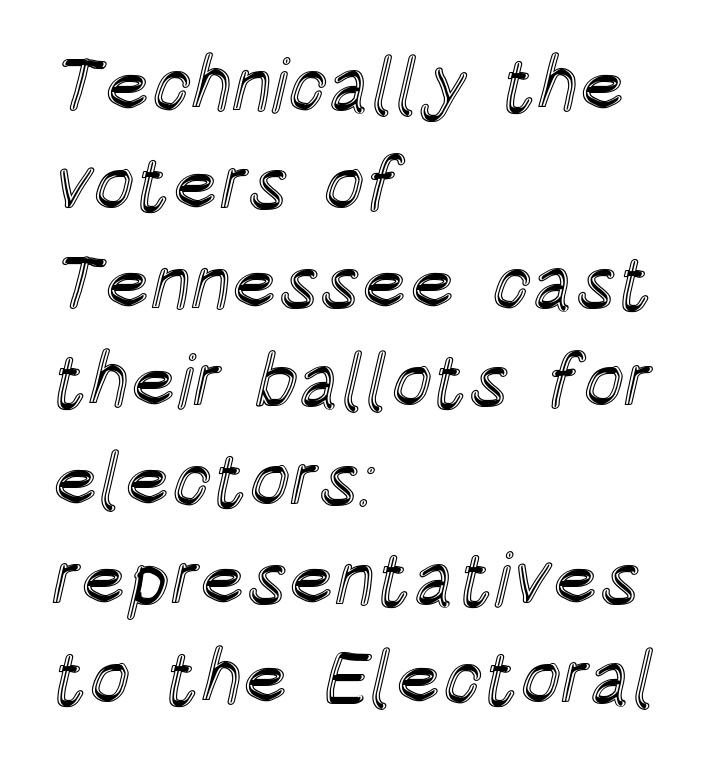
The type is set solid horizontally, with unmodified tracking. A bare baseline throughout the passage. You could not count columns in this text — the font is proportionally spaced.
